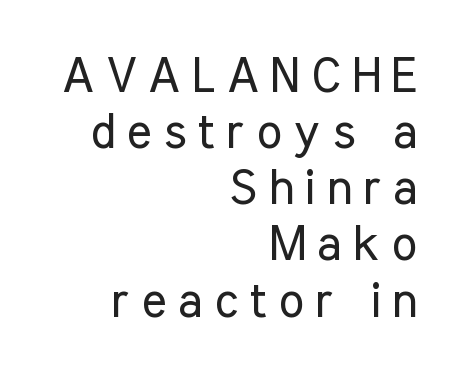
Q: Is the text bold? A: No.
Q: Is the text italic (slanted)? A: No, it is upright.
Q: Is the typeface a serif or a sans-serif typeface? A: Sans-serif.
Q: Is the text underlined? A: No.
Q: How is the paragraph aligned? A: Right-aligned.
Q: Is the spacing between letters normal or unusually wide? A: Unusually wide.
Q: Width (condensed, normal, or wide)? A: Condensed.
Q: Stroke contrast? A: Low.
Q: x-height? A: Medium.
Q: Monospaced? A: No.
